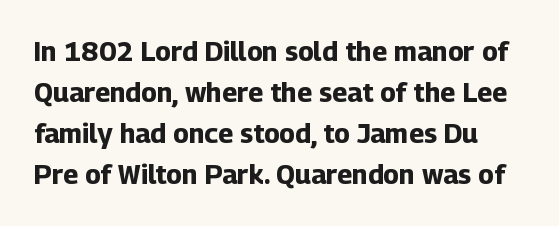
Q: Is the text bold? A: Yes.
Q: Is the text italic (slanted)? A: No, it is upright.
Q: Is the text underlined? A: No.
Q: Is the spacing between letters normal or unusually wide? A: Normal.
Q: Is the spacing between lines tight, normal or loose? A: Normal.
